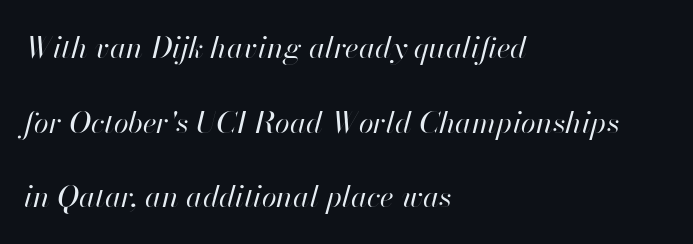
Teacher's note: observe the even left margin — that is flush-left alignment. The weight tops out at a normal text grade. Honestly, the letter spacing is just normal — you wouldn't notice it. Rule under the text: the space is simply empty.
